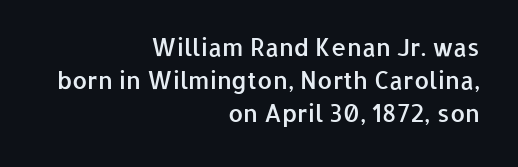
The space beneath each line is pristine and unruled. Nothing unusual about the tracking: characters are spaced as the font intends. A roman cut, with each character standing at attention. Typesetter's note: demi weight, one step under bold.
